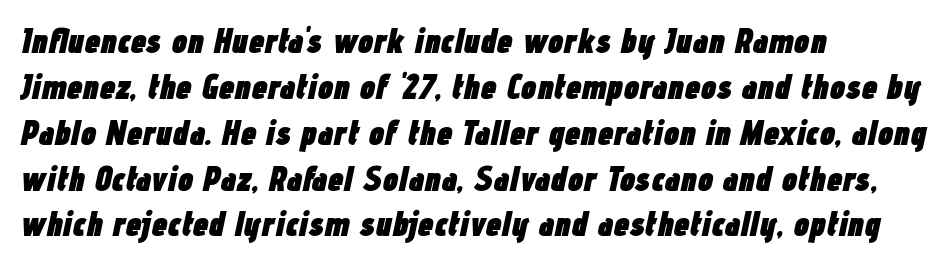
Tracking here is standard; glyphs follow each other at the usual distance. The passage shown is typed in a proportional face where columns would drift. The specimen reads as italic at a glance. A bare baseline throughout the passage. The line-height multiplier appears to be the usual default. Is the type bold? Yes — the strokes are clearly thick and heavy.
